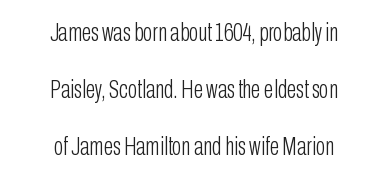
Does the copy run flush right? No — it is centered line by line. A typesetter would mark this as roman, not italic. Compared with typical paragraphs, the rows here are farther apart. Counters stay open thanks to moderate or lighter strokes.
